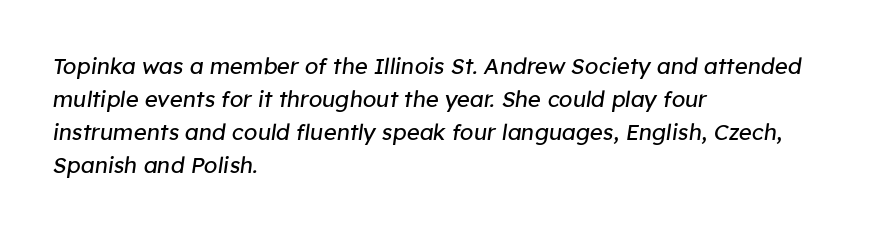
Q: Is the text bold? A: No.
Q: Is the text italic (slanted)? A: Yes, it leans right by about 8 degrees.
Q: Is the text underlined? A: No.
Q: How is the paragraph aligned? A: Left-aligned.
Q: Is the spacing between letters normal or unusually wide? A: Normal.
Q: Is the spacing between lines tight, normal or loose? A: Normal.
